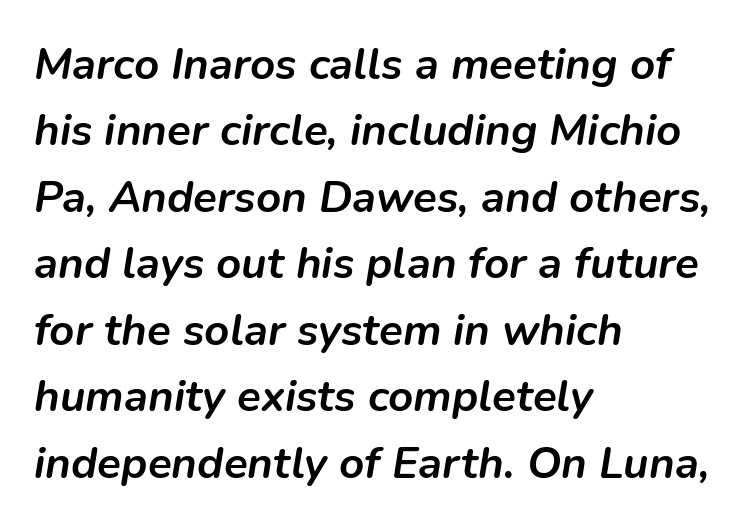
The whole block is typeset with a tilt. The leading is moderate, giving the passage an even texture. Is the block centered? No — it sits flush against the left margin. Note the varied advance widths — an 'i' is clearly narrower than an 'm'.
